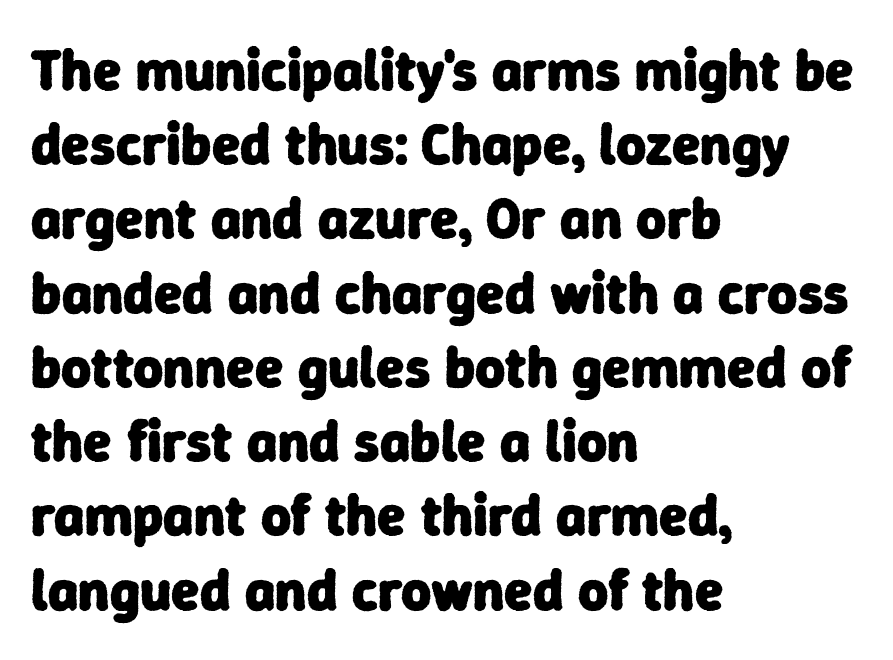
Q: Is the text bold? A: Yes.
Q: Is the typeface a serif or a sans-serif typeface? A: Sans-serif.
Q: Is the text underlined? A: No.
Q: How is the paragraph aligned? A: Left-aligned.
Q: Is the spacing between letters normal or unusually wide? A: Normal.
Q: Is the spacing between lines tight, normal or loose? A: Normal.
Q: Width (condensed, normal, or wide)? A: Normal.
Q: Stroke contrast? A: Low.
Q: x-height? A: Medium.
Q: Monospaced? A: No.
